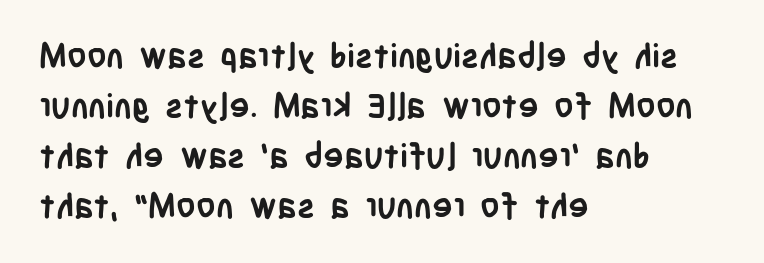
Do the characters align in a grid? No, the font is proportional. The letters stand straight up with perfectly vertical stems. You'd pick this weight for a headline — it's a proper bold. This rendering employs a face without finishing strokes, i.e., a sans-serif. Compared with a centered layout, this one pins lines to the left instead.
